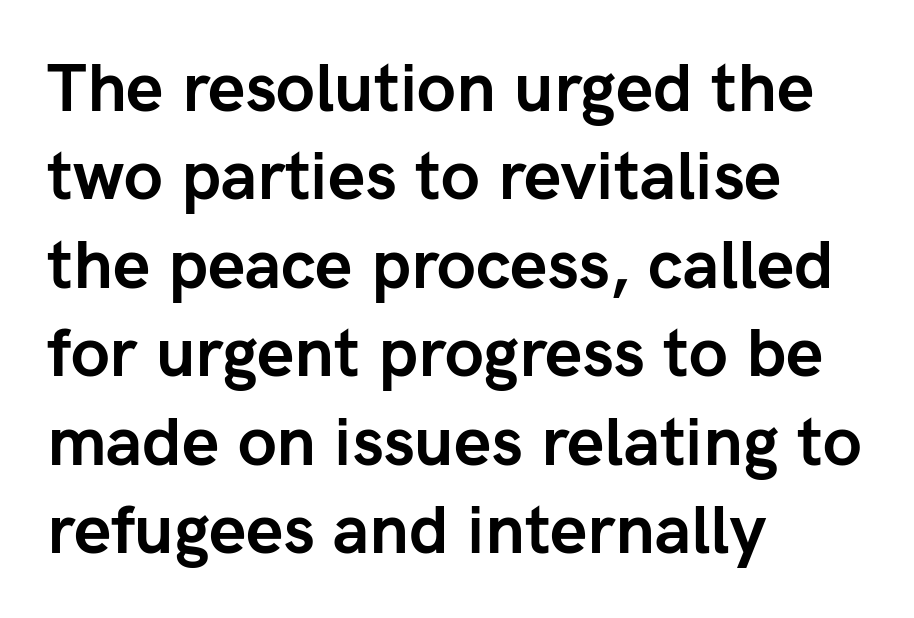
The image shows 67 px semibold sans-serif type, upright; set left-aligned, normal line spacing (1.32x), normal letter spacing, not underlined; low stroke contrast and a medium x-height.
